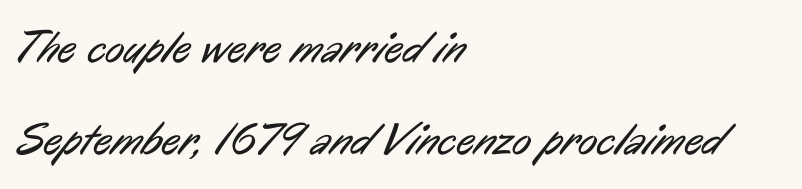
The passage shown is not underscored anywhere. If you drew a ruler down the left edge, every line would touch it. Loosely led — the rows are spread out. The font sits on the lighter half of the weight spectrum, regular included. To sum up the face: it is a sans, with no serifs. This rendering leaves character spacing at its baseline value.
